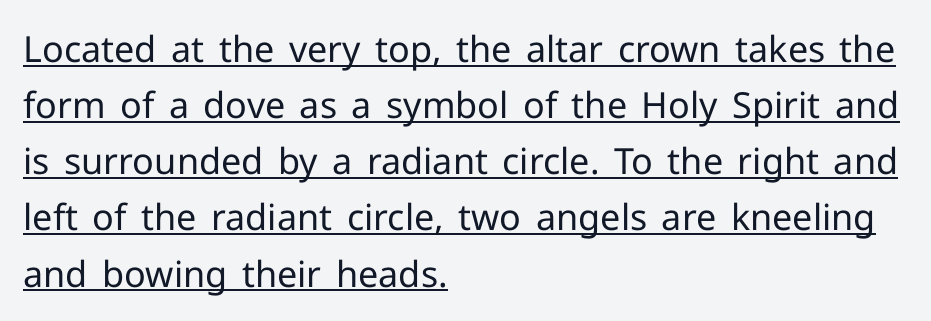
{"serif": "no", "italic": "no", "bold": "no", "weight": "regular", "width": "normal", "stroke_contrast": "low", "x_height": "medium", "monospaced": "no", "underline": "yes", "align": "left", "line_spacing": "normal", "line_spacing_ratio": 1.56, "letter_spacing": "normal", "letter_spacing_em": 0.0, "glyph_px": 36}
